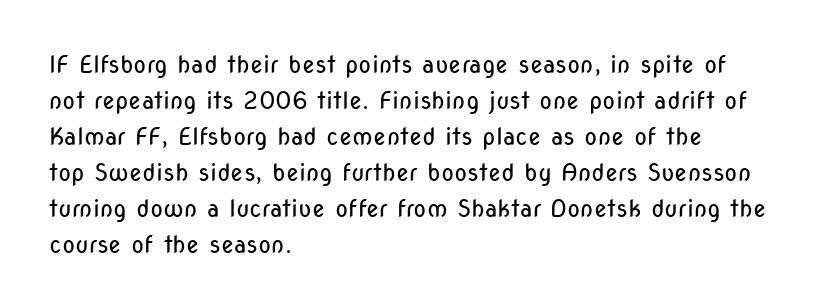
The image shows 24 px text type, upright; set left-aligned, normal line spacing (1.5x), normal letter spacing, not underlined.
